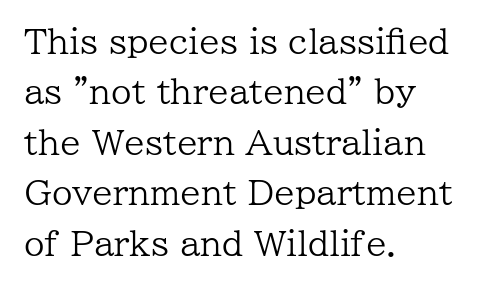
The image shows 33 px regular-weight serif type, upright; set left-aligned, normal line spacing (1.53x), normal letter spacing, not underlined; low stroke contrast and a medium x-height.
